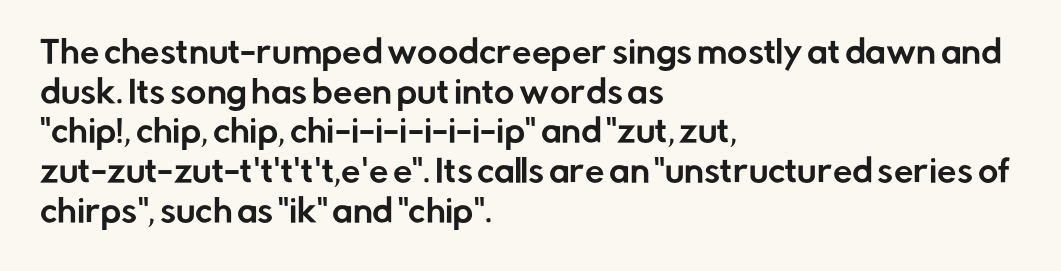
{"serif": "no", "italic": "no", "width": "normal", "stroke_contrast": "low", "x_height": "medium", "monospaced": "no", "underline": "no", "align": "left", "line_spacing": "normal", "line_spacing_ratio": 1.28, "letter_spacing": "normal", "letter_spacing_em": 0.0, "glyph_px": 31}
